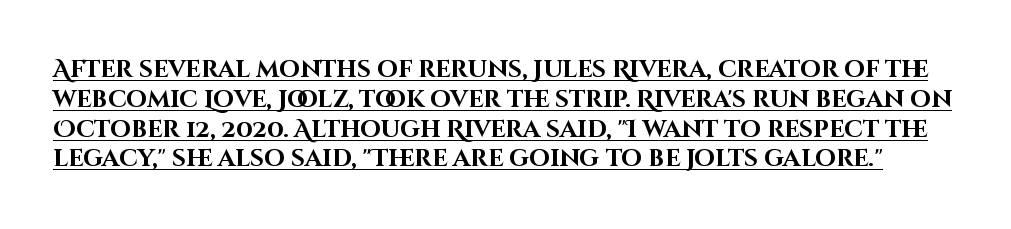
Students, this is bold: see how much ink each stroke carries. Honestly, the letter spacing is just normal — you wouldn't notice it. The specimen reads as upright at a glance. The typesetter has applied underlining to the passage shown.
